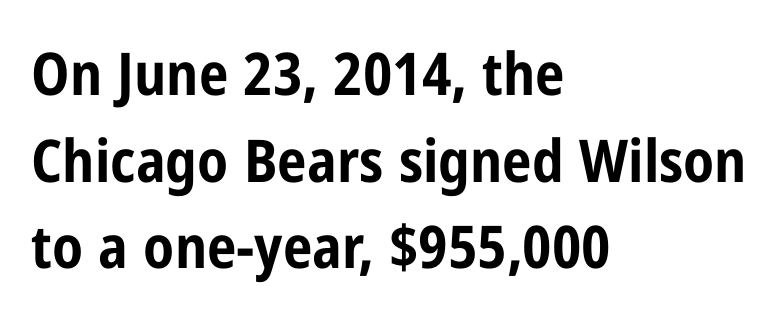
Q: Is the text bold? A: Yes.
Q: Is the text italic (slanted)? A: No, it is upright.
Q: Is the typeface a serif or a sans-serif typeface? A: Sans-serif.
Q: Is the text underlined? A: No.
Q: How is the paragraph aligned? A: Left-aligned.
Q: Is the spacing between letters normal or unusually wide? A: Normal.
Q: Is the spacing between lines tight, normal or loose? A: Normal.
Q: Width (condensed, normal, or wide)? A: Condensed.
Q: Stroke contrast? A: Low.
Q: x-height? A: Medium.
Q: Monospaced? A: No.
